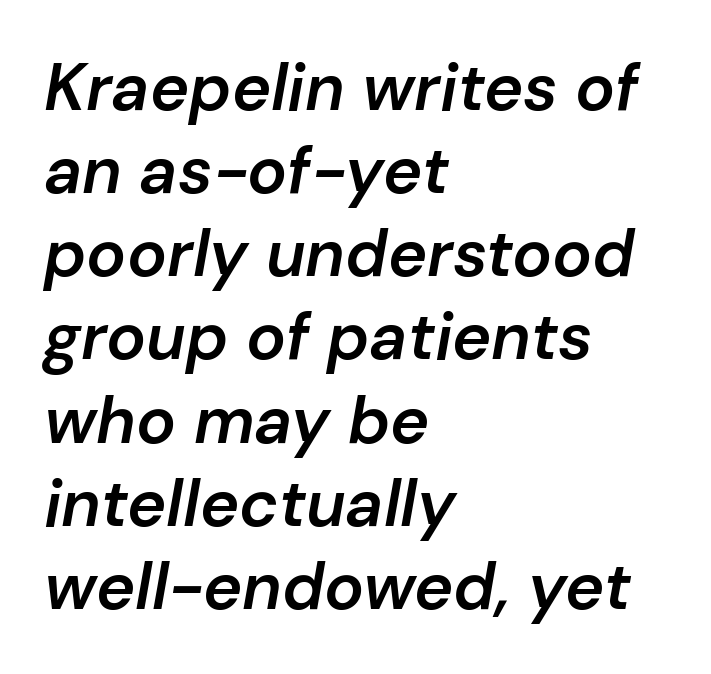
{"italic": "yes", "lean": "right", "slant_degrees": 10, "bold": "semi", "weight": "semibold", "width": "normal", "stroke_contrast": "low", "x_height": "medium", "monospaced": "no", "underline": "no", "align": "left", "line_spacing": "normal", "line_spacing_ratio": 1.26, "letter_spacing": "normal", "letter_spacing_em": 0.0, "glyph_px": 66}
